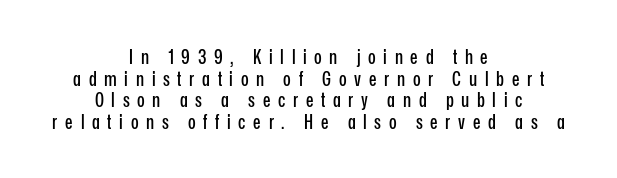
The image shows 20 px text type, upright; set centered, tight line spacing (1.08x), unusually wide letter spacing (+0.38 em), not underlined.
